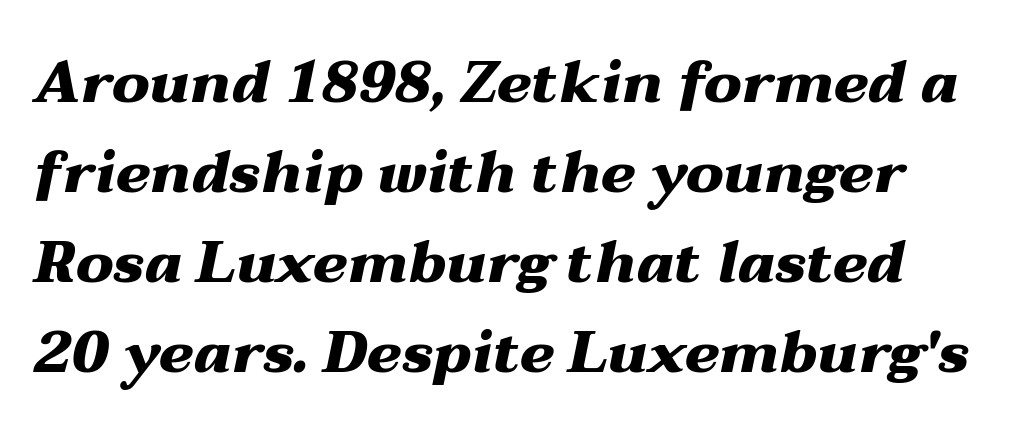
The leading is moderate, giving the passage an even texture. This sample uses plain, unmodified letter spacing. The strip under each line holds only bare page. Spacing verdict: proportional, widths tailored to each character.
